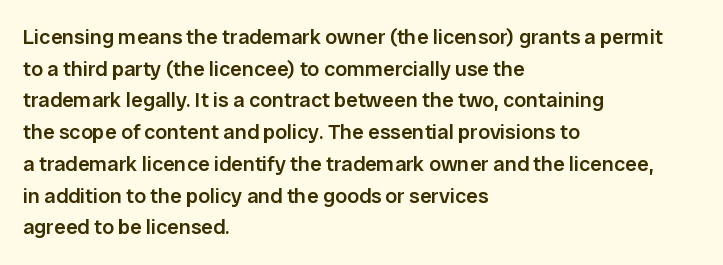
The image shows 21 px text type, upright; set left-aligned, normal line spacing (1.51x), normal letter spacing, not underlined.
